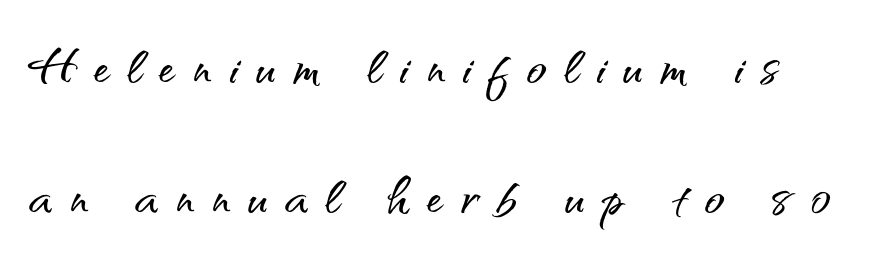
The rendering shows plain stroke endings on the letterforms — a sans-serif design. The block of text is sparse from top to bottom, with ample space between rows. Here the designer chose a conventional face with non-uniform glyph widths. Nobody drew a line under any word here.
